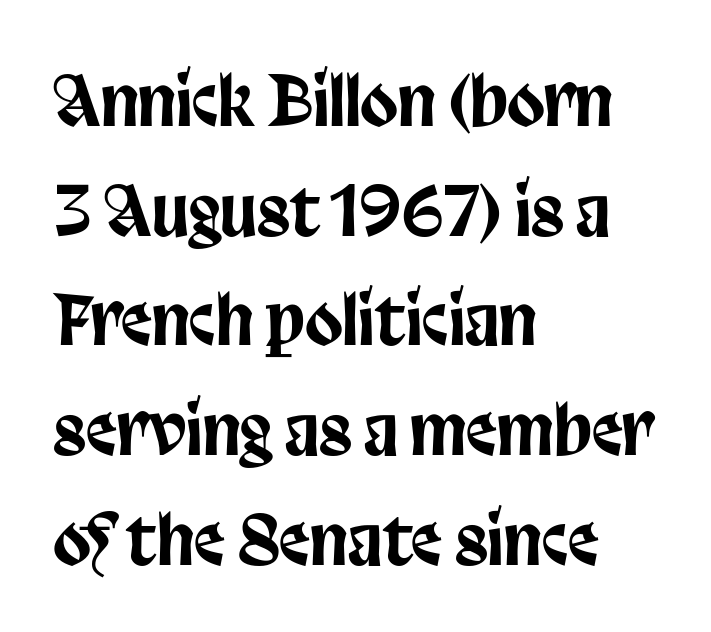
Q: Is the text italic (slanted)? A: No, it is upright.
Q: Is the typeface a serif or a sans-serif typeface? A: Sans-serif.
Q: Is the text underlined? A: No.
Q: How is the paragraph aligned? A: Left-aligned.
Q: Is the spacing between letters normal or unusually wide? A: Normal.
Q: Is the spacing between lines tight, normal or loose? A: Normal.
Q: Width (condensed, normal, or wide)? A: Condensed.
Q: Stroke contrast? A: Low.
Q: x-height? A: Large.
Q: Monospaced? A: No.
